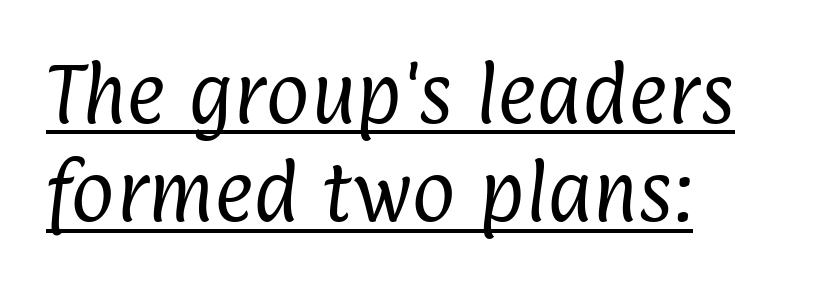
{"serif": "no", "bold": "no", "weight": "regular", "width": "condensed", "stroke_contrast": "low", "x_height": "medium", "monospaced": "no", "underline": "yes", "align": "left", "line_spacing": "normal", "line_spacing_ratio": 1.47, "letter_spacing": "normal", "letter_spacing_em": 0.0, "glyph_px": 67}
